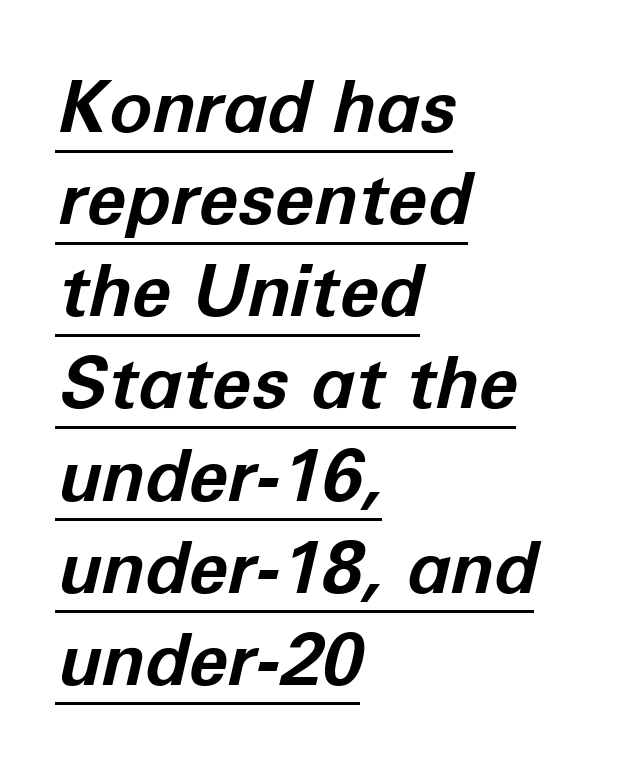
One glance says typical: line gaps are just what's usual. You can tell it's italic because the verticals aren't actually vertical. The paragraph shown leans on its left margin. The passage shown is underscored from start to finish.
